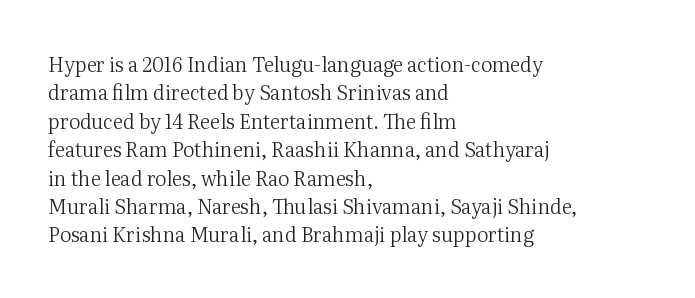
The image shows 20 px text type, upright; set left-aligned, normal line spacing (1.42x), normal letter spacing, not underlined.
